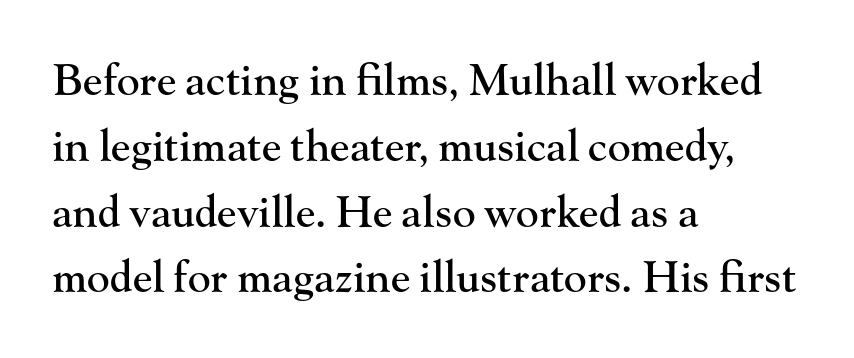
Q: Is the text italic (slanted)? A: No, it is upright.
Q: Is the typeface a serif or a sans-serif typeface? A: Serif.
Q: Is the text underlined? A: No.
Q: How is the paragraph aligned? A: Left-aligned.
Q: Is the spacing between letters normal or unusually wide? A: Normal.
Q: Is the spacing between lines tight, normal or loose? A: Normal.
Q: Width (condensed, normal, or wide)? A: Normal.
Q: Stroke contrast? A: High.
Q: x-height? A: Small.
Q: Monospaced? A: No.
